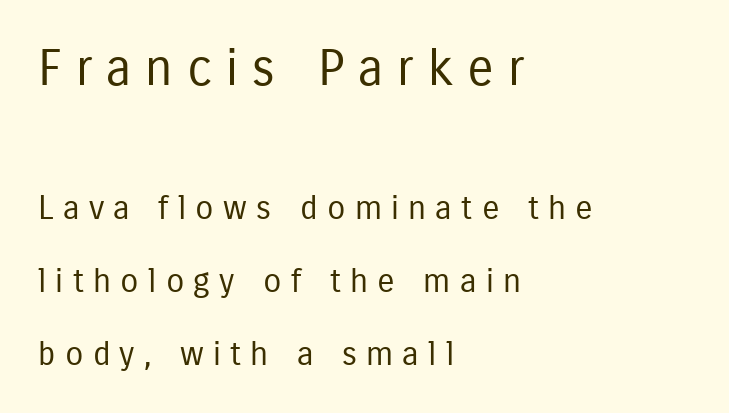
Short and long lines alike share a common starting point at left. On a weight scale, this lands at 450 or below. A roman cut, with each character standing at attention. The block of text is sparse from top to bottom, with ample space between rows. This sample uses a sans-serif face. No word sits above an underline.
